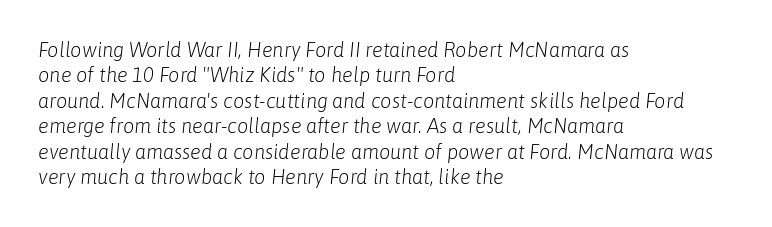
{"italic": "yes", "lean": "right", "slant_degrees": 6, "bold": "no", "underline": "no", "align": "left", "line_spacing": "normal", "line_spacing_ratio": 1.27, "letter_spacing": "normal", "letter_spacing_em": 0.0, "glyph_px": 20}
